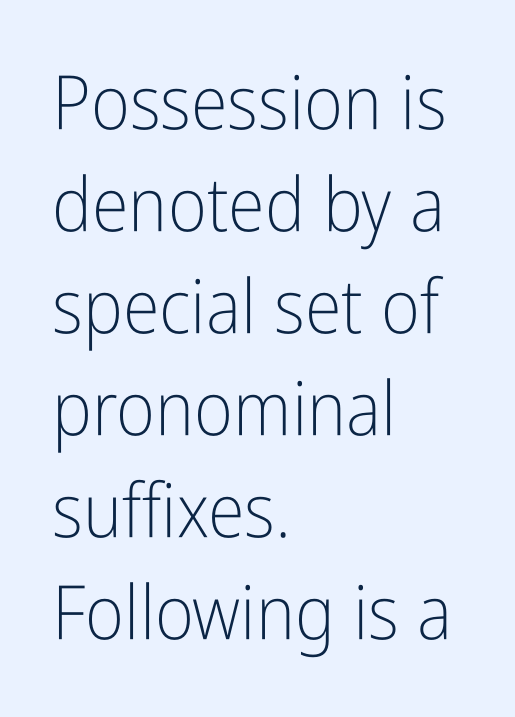
The passage is arranged the way most books set body copy — flush left. Quick note: interline space is typical. Clear beneath every line of the passage. This is the regular roman posture of the typeface.
